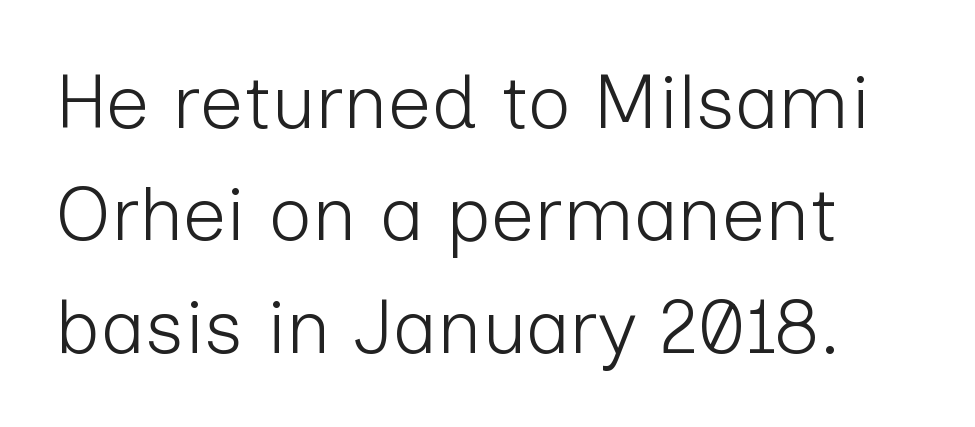
Q: Is the text bold? A: No.
Q: Is the text italic (slanted)? A: No, it is upright.
Q: Is the typeface a serif or a sans-serif typeface? A: Sans-serif.
Q: Is the text underlined? A: No.
Q: Is the spacing between letters normal or unusually wide? A: Normal.
Q: Is the spacing between lines tight, normal or loose? A: Normal.
Q: Width (condensed, normal, or wide)? A: Normal.
Q: Stroke contrast? A: Low.
Q: x-height? A: Medium.
Q: Monospaced? A: No.
